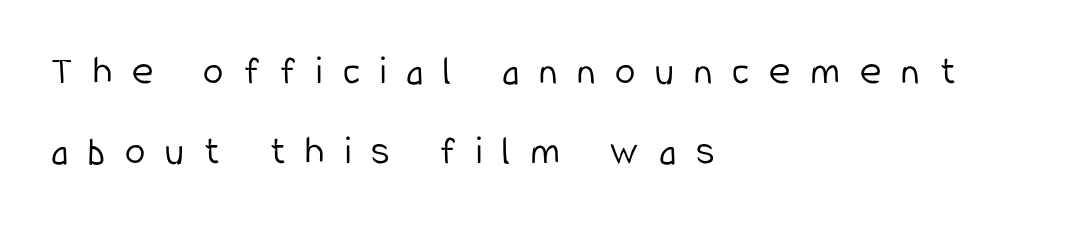
Q: Is the text bold? A: No.
Q: Is the text italic (slanted)? A: No, it is upright.
Q: Is the typeface a serif or a sans-serif typeface? A: Sans-serif.
Q: Is the text underlined? A: No.
Q: How is the paragraph aligned? A: Left-aligned.
Q: Is the spacing between letters normal or unusually wide? A: Unusually wide.
Q: Is the spacing between lines tight, normal or loose? A: Loose.
Q: Width (condensed, normal, or wide)? A: Condensed.
Q: Stroke contrast? A: Low.
Q: x-height? A: Medium.
Q: Monospaced? A: No.
